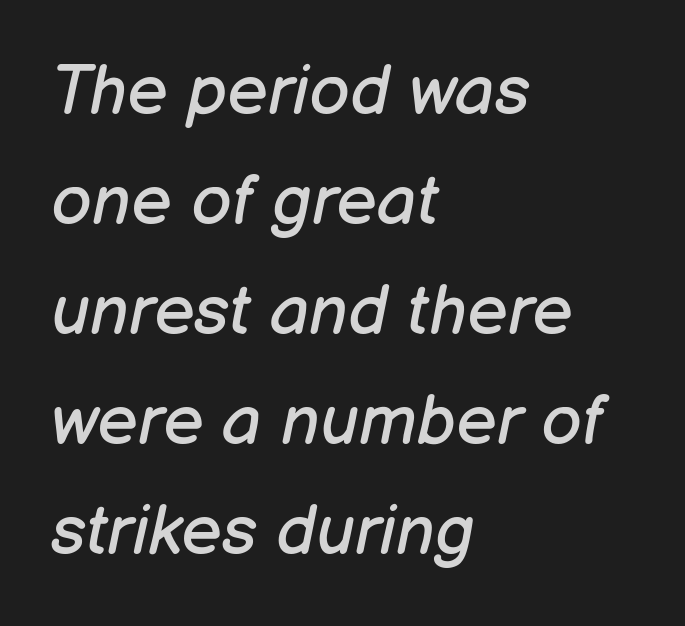
{"italic": "yes", "lean": "right", "slant_degrees": 12, "bold": "no", "weight": "regular", "width": "normal", "stroke_contrast": "low", "x_height": "medium", "monospaced": "no", "underline": "no", "align": "left", "line_spacing": "normal", "line_spacing_ratio": 1.57, "letter_spacing": "normal", "letter_spacing_em": 0.0, "glyph_px": 70}
